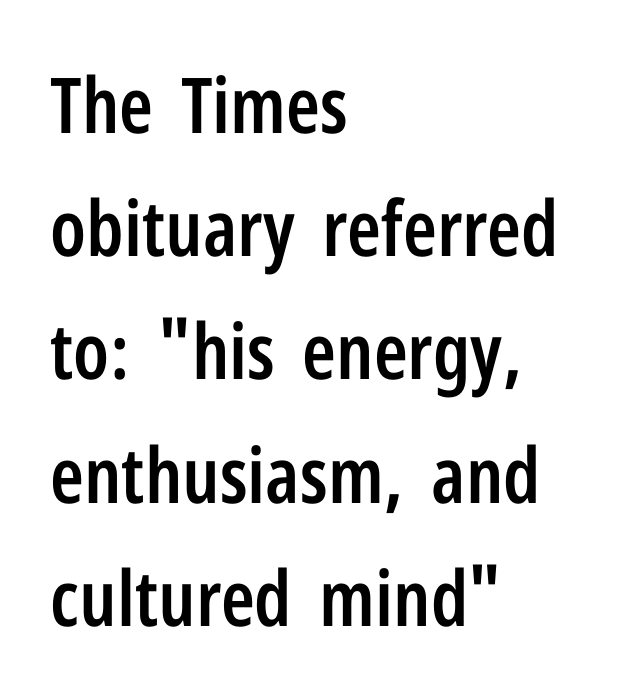
The image shows 77 px semibold, condensed sans-serif type, upright; set left-aligned, normal line spacing (1.6x), normal letter spacing, not underlined; low stroke contrast and a medium x-height.
